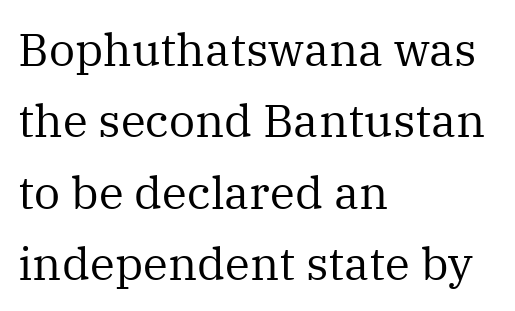
The image shows 46 px regular-weight serif type, upright; set left-aligned, normal line spacing (1.55x), normal letter spacing, not underlined; medium stroke contrast and a medium x-height.
